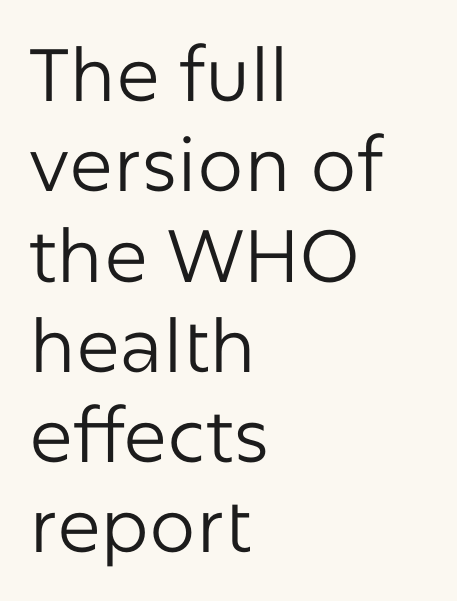
The image shows 74 px regular-weight sans-serif type, upright; set left-aligned, line spacing 1.22x, normal letter spacing, not underlined; low stroke contrast and a medium x-height.
